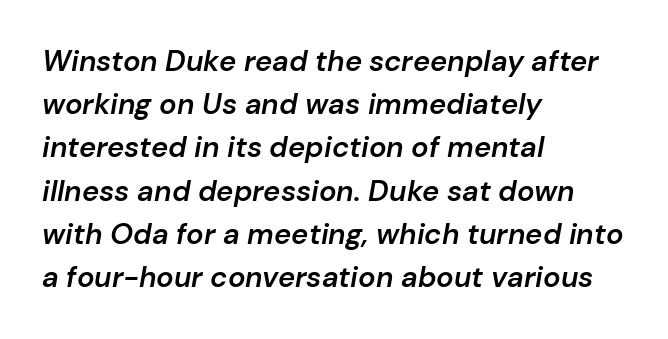
Q: Is the text bold? A: Semi-bold.
Q: Is the text italic (slanted)? A: Yes, it leans right by about 10 degrees.
Q: Is the text underlined? A: No.
Q: How is the paragraph aligned? A: Left-aligned.
Q: Is the spacing between letters normal or unusually wide? A: Normal.
Q: Is the spacing between lines tight, normal or loose? A: Normal.
Q: Width (condensed, normal, or wide)? A: Normal.
Q: Stroke contrast? A: Low.
Q: x-height? A: Medium.
Q: Monospaced? A: No.
